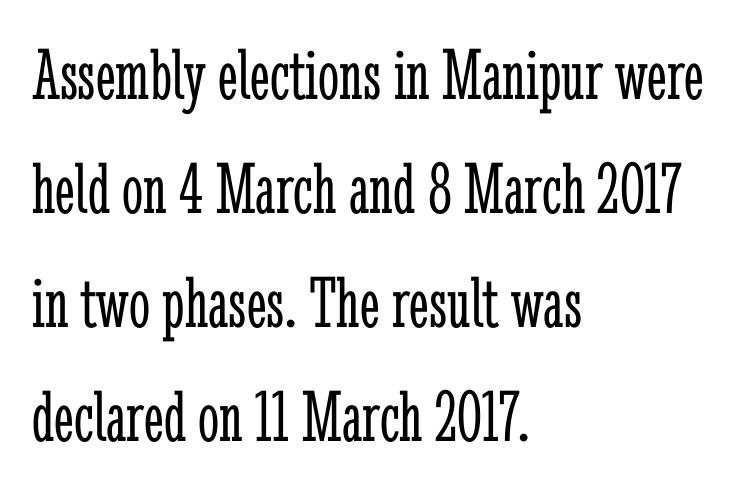
Q: Is the text bold? A: No.
Q: Is the text italic (slanted)? A: No, it is upright.
Q: Is the typeface a serif or a sans-serif typeface? A: Serif.
Q: Is the text underlined? A: No.
Q: How is the paragraph aligned? A: Left-aligned.
Q: Is the spacing between letters normal or unusually wide? A: Normal.
Q: Is the spacing between lines tight, normal or loose? A: Normal.
Q: Width (condensed, normal, or wide)? A: Condensed.
Q: Stroke contrast? A: Low.
Q: x-height? A: Medium.
Q: Monospaced? A: No.
